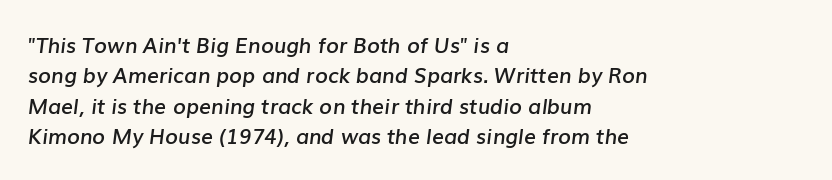
The line texture is even and compact thanks to regular tracking. These lines stack with their left ends in a neat column. Clear beneath every line of the passage. A bit beefed up — I'd call it semibold rather than bold.
